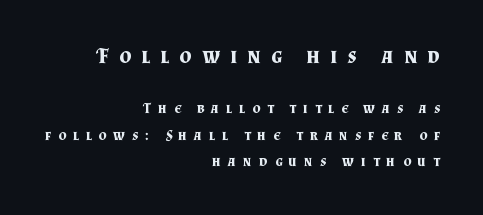
A student would call this right alignment; a typographer would say flush right, rag left. The foot of each line stays bare and open. Caption: upper text group enlarged, lower text group reduced. This is the regular roman posture of the typeface. Summary of weight: heavy, a full bold. Someone cranked the tracking dial way up on this one.
